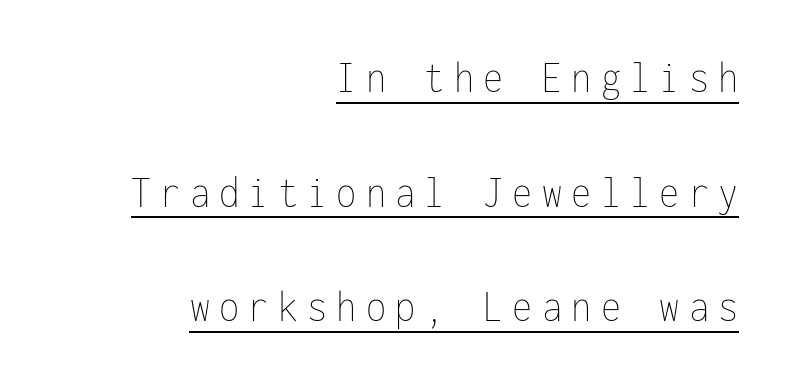
The image shows 46 px thin, condensed type, upright, monospaced; set right-aligned, loose line spacing (2.49x), unusually wide letter spacing (+0.2 em), underlined; low stroke contrast and a medium x-height.
